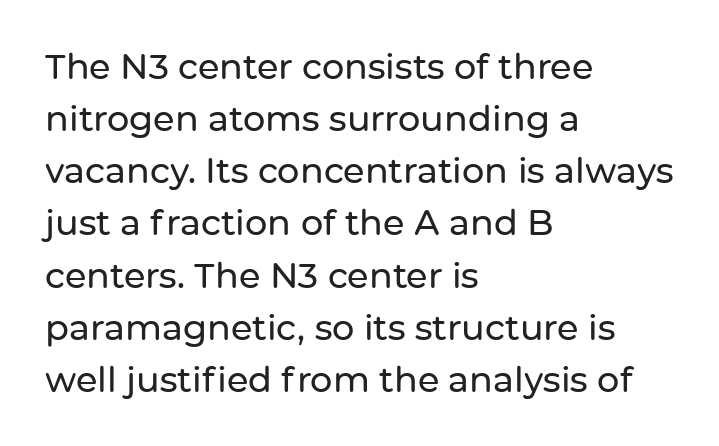
{"serif": "no", "italic": "no", "width": "normal", "stroke_contrast": "low", "x_height": "medium", "monospaced": "no", "underline": "no", "align": "left", "line_spacing": "normal", "line_spacing_ratio": 1.49, "letter_spacing": "normal", "letter_spacing_em": 0.0, "glyph_px": 35}
